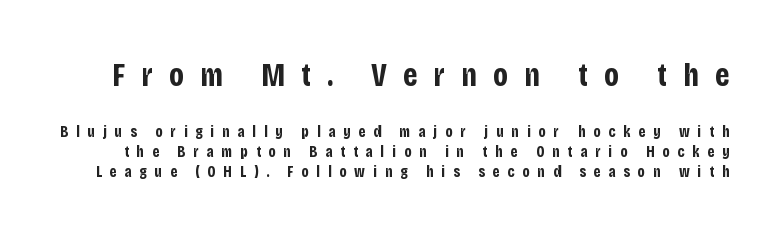
The image shows 33 px bold, condensed sans-serif type, upright; set line spacing 1.24x, unusually wide letter spacing (+0.49 em), not underlined; the first (top) block is 2.06x larger; low stroke contrast and a large x-height.
